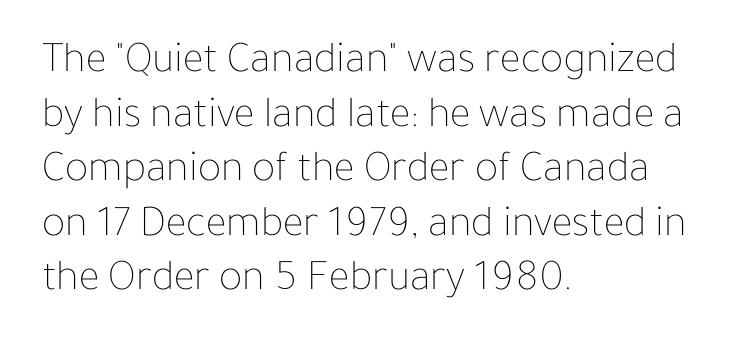
{"italic": "no", "bold": "no", "weight": "thin", "width": "normal", "stroke_contrast": "low", "x_height": "medium", "monospaced": "no", "underline": "no", "align": "left", "line_spacing_ratio": 1.24, "letter_spacing": "normal", "letter_spacing_em": 0.0, "glyph_px": 44}
